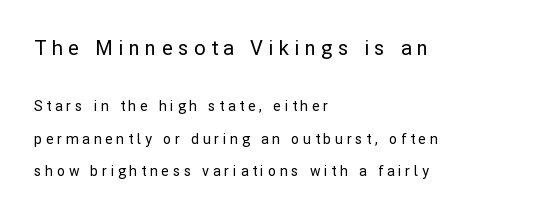
The image shows 20 px text type, upright; set left-aligned, loose line spacing (2.32x), unusually wide letter spacing (+0.27 em), not underlined; the first (top) block is 1.43x larger.
